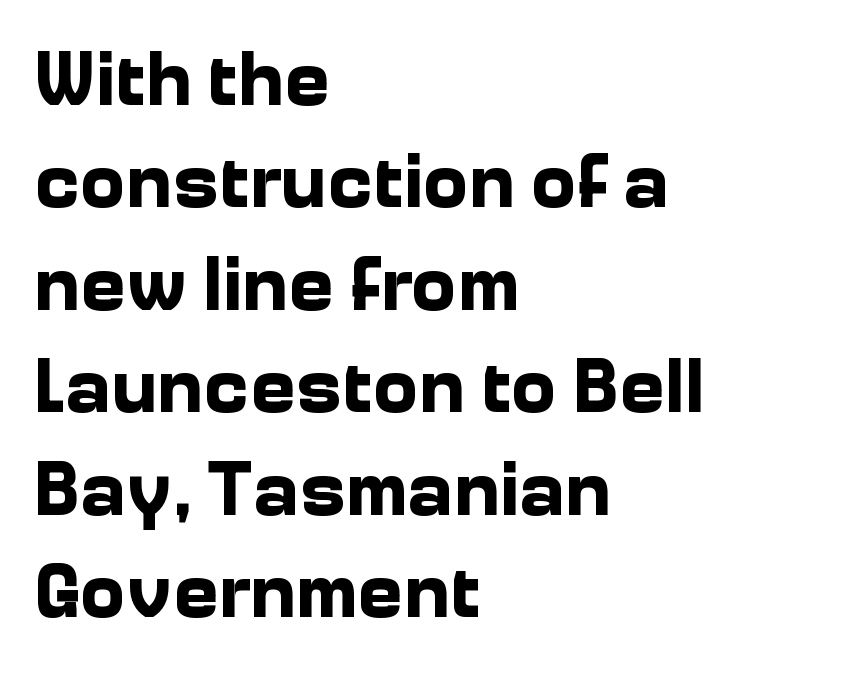
The image shows 77 px bold sans-serif type, upright; set left-aligned, normal line spacing (1.33x), normal letter spacing, not underlined; low stroke contrast and a medium x-height.
